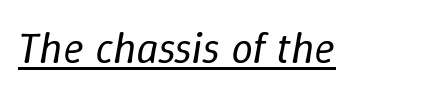
{"italic": "yes", "lean": "right", "slant_degrees": 9, "bold": "no", "weight": "regular", "width": "normal", "stroke_contrast": "low", "x_height": "medium", "monospaced": "no", "underline": "yes", "letter_spacing": "normal", "letter_spacing_em": 0.0, "glyph_px": 44}
